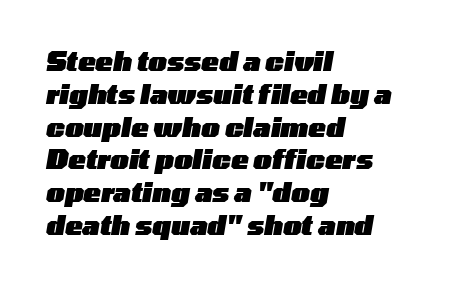
Q: Is the text bold? A: Yes.
Q: Is the text italic (slanted)? A: Yes, it leans right by about 10 degrees.
Q: Is the text underlined? A: No.
Q: How is the paragraph aligned? A: Left-aligned.
Q: Is the spacing between letters normal or unusually wide? A: Normal.
Q: Is the spacing between lines tight, normal or loose? A: Normal.
